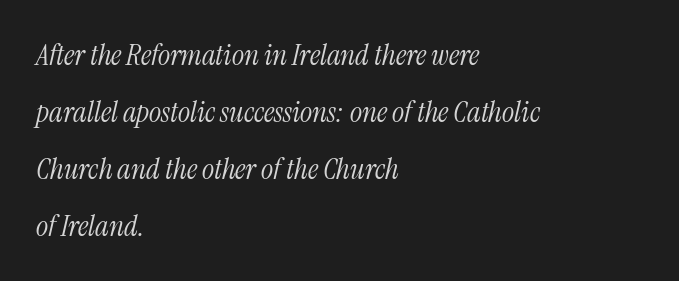
The image shows 29 px light, condensed serif type, italic (leaning right); set left-aligned, loose line spacing (1.96x), normal letter spacing, not underlined; medium stroke contrast and a medium x-height.
